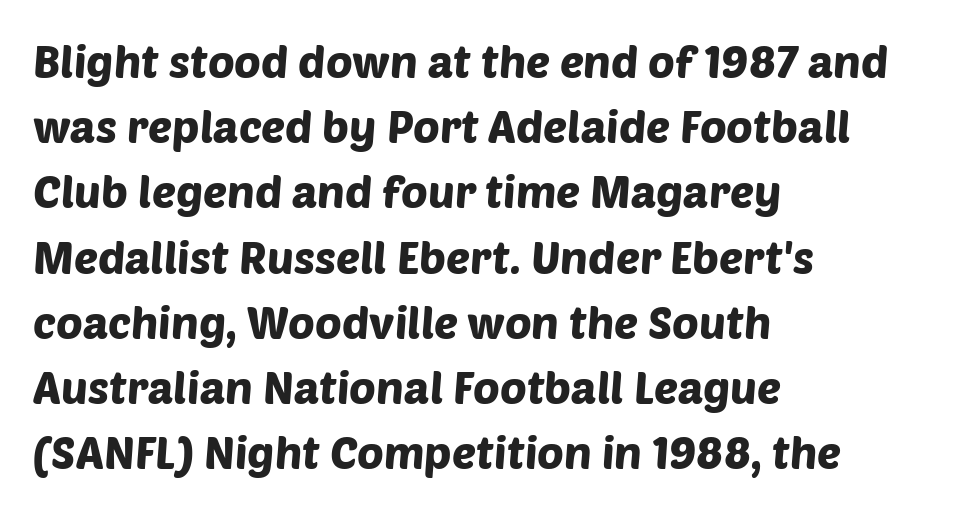
Q: Is the typeface a serif or a sans-serif typeface? A: Sans-serif.
Q: Is the text underlined? A: No.
Q: How is the paragraph aligned? A: Left-aligned.
Q: Is the spacing between letters normal or unusually wide? A: Normal.
Q: Is the spacing between lines tight, normal or loose? A: Normal.
Q: Width (condensed, normal, or wide)? A: Normal.
Q: Stroke contrast? A: Low.
Q: x-height? A: Large.
Q: Monospaced? A: No.
